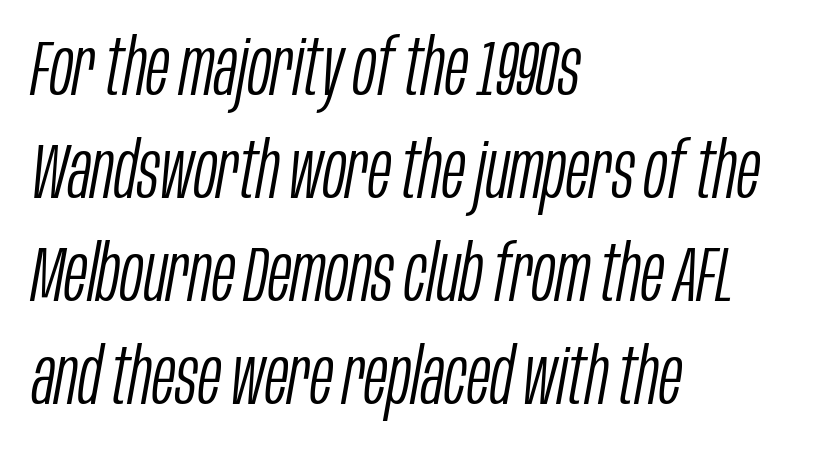
{"italic": "yes", "lean": "right", "slant_degrees": 10, "bold": "no", "weight": "light", "width": "condensed", "stroke_contrast": "low", "x_height": "large", "monospaced": "no", "underline": "no", "align": "left", "line_spacing": "normal", "line_spacing_ratio": 1.32, "letter_spacing": "normal", "letter_spacing_em": 0.0, "glyph_px": 78}
